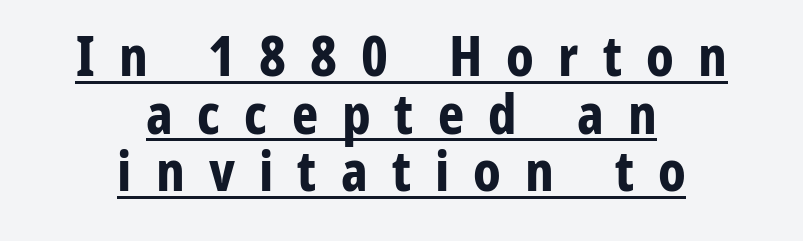
Q: Is the text bold? A: Yes.
Q: Is the text italic (slanted)? A: No, it is upright.
Q: Is the typeface a serif or a sans-serif typeface? A: Sans-serif.
Q: Is the text underlined? A: Yes.
Q: How is the paragraph aligned? A: Centered.
Q: Is the spacing between letters normal or unusually wide? A: Unusually wide.
Q: Is the spacing between lines tight, normal or loose? A: Tight.
Q: Width (condensed, normal, or wide)? A: Condensed.
Q: Stroke contrast? A: Low.
Q: x-height? A: Medium.
Q: Monospaced? A: No.
